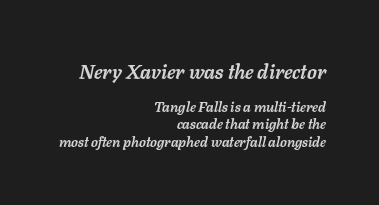
Q: Is the text bold? A: Yes.
Q: Is the text italic (slanted)? A: Yes, it leans right by about 11 degrees.
Q: Is the text underlined? A: No.
Q: How is the paragraph aligned? A: Right-aligned.
Q: Is the spacing between letters normal or unusually wide? A: Normal.
Q: Is the spacing between lines tight, normal or loose? A: Normal.
Q: Which block of text is set in a larger size, the first (top) or the second (bottom)? A: The first (top) one.
